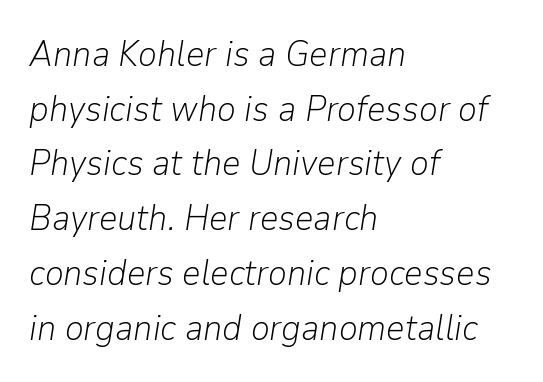
Q: Is the text bold? A: No.
Q: Is the text italic (slanted)? A: Yes, it leans right by about 9 degrees.
Q: Is the text underlined? A: No.
Q: How is the paragraph aligned? A: Left-aligned.
Q: Is the spacing between letters normal or unusually wide? A: Normal.
Q: Is the spacing between lines tight, normal or loose? A: Normal.
Q: Width (condensed, normal, or wide)? A: Normal.
Q: Stroke contrast? A: Low.
Q: x-height? A: Medium.
Q: Monospaced? A: No.
